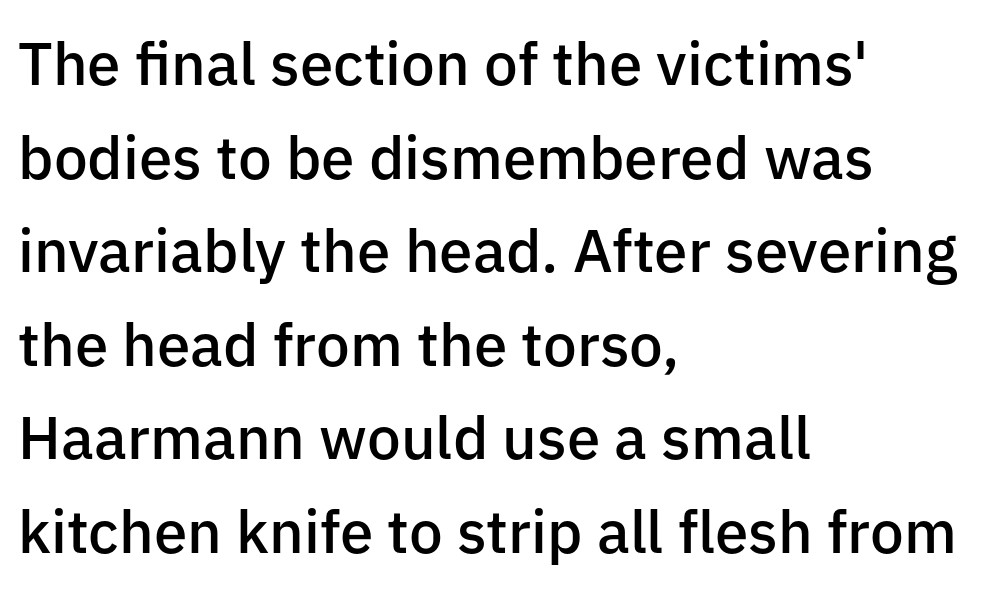
{"serif": "no", "italic": "no", "bold": "semi", "weight": "semibold", "width": "normal", "stroke_contrast": "low", "x_height": "medium", "monospaced": "no", "underline": "no", "align": "left", "line_spacing": "normal", "line_spacing_ratio": 1.56, "letter_spacing": "normal", "letter_spacing_em": 0.0, "glyph_px": 60}
